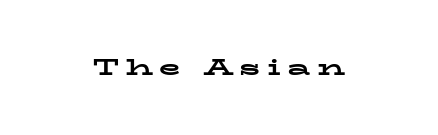
{"italic": "no", "bold": "yes", "underline": "no", "align": "center", "letter_spacing": "wide", "letter_spacing_em": 0.3, "glyph_px": 22}
